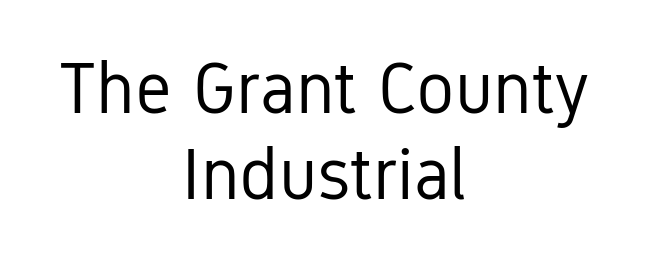
The font family rendered here belongs to the sans-serif group. Varying glyph widths throughout — classic text-font behaviour. The lettering holds an erect, upright posture throughout. The passage shown is not underscored anywhere.
